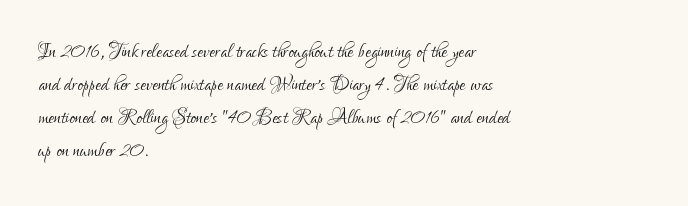
These lines sit exactly where default settings would place them. Students, note that the glyphs here touch the page at normal intervals. The passage shown is not bold in any degree. In CSS terms this would be text-align: left. Underlining? Definitely not there.
